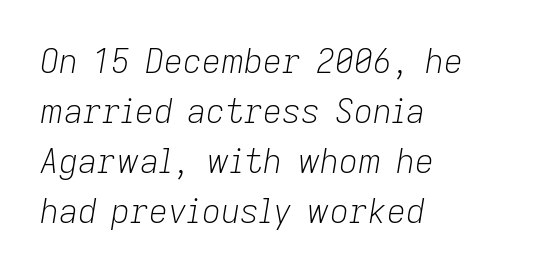
Caption: multi-line text, flush left, ragged right. Words float on clear page, feet unadorned. A typesetter would call this proportional, since set widths differ per character. Nobody touched the tracking dial on this one.
